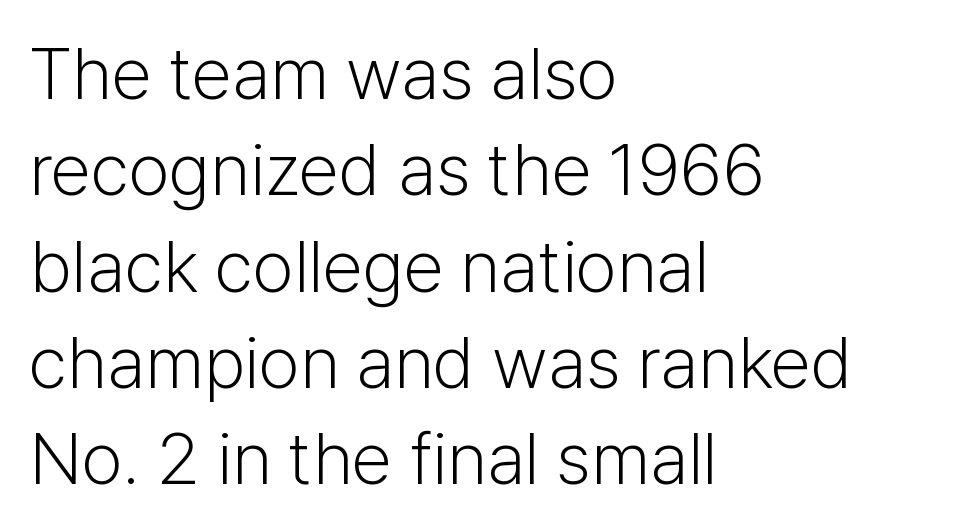
The image shows 73 px light sans-serif type, upright; set left-aligned, normal line spacing (1.32x), normal letter spacing, not underlined; low stroke contrast and a medium x-height.
